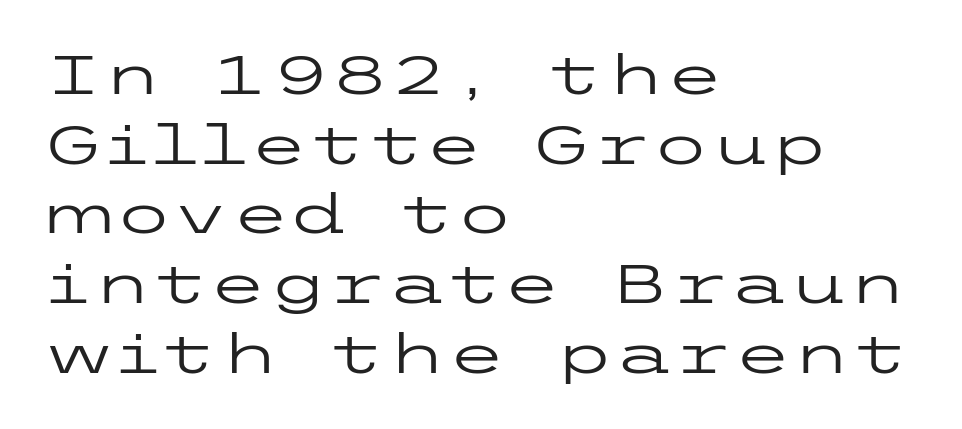
The image shows 54 px regular-weight, wide sans-serif type, upright; set left-aligned, normal line spacing (1.29x), normal letter spacing, not underlined; low stroke contrast and a medium x-height.
